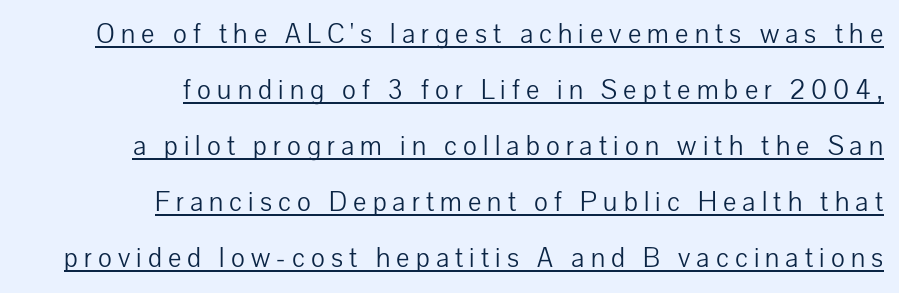
The image shows 28 px light sans-serif type, upright; set right-aligned, loose line spacing (2.0x), unusually wide letter spacing (+0.22 em), underlined; low stroke contrast and a medium x-height.
